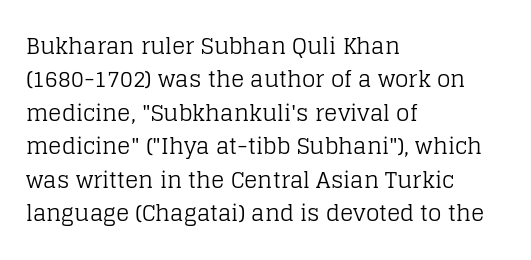
{"italic": "no", "bold": "no", "underline": "no", "align": "left", "line_spacing": "normal", "line_spacing_ratio": 1.52, "letter_spacing": "normal", "letter_spacing_em": 0.0, "glyph_px": 22}
